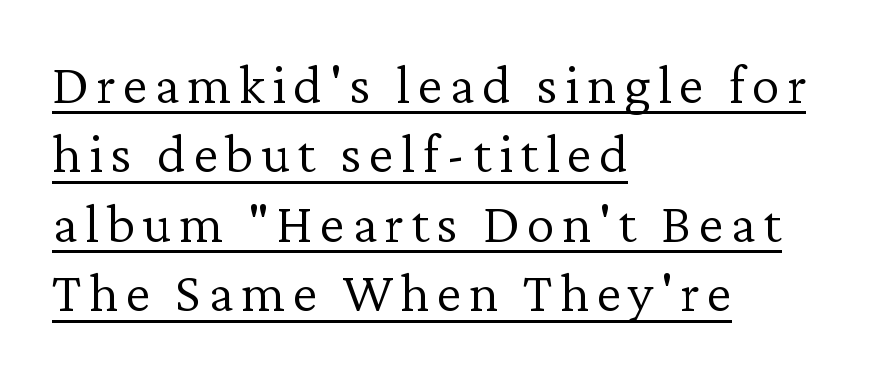
{"serif": "yes", "italic": "no", "bold": "no", "weight": "light", "width": "normal", "stroke_contrast": "low", "x_height": "medium", "monospaced": "no", "underline": "yes", "align": "left", "line_spacing_ratio": 1.24, "glyph_px": 56}
